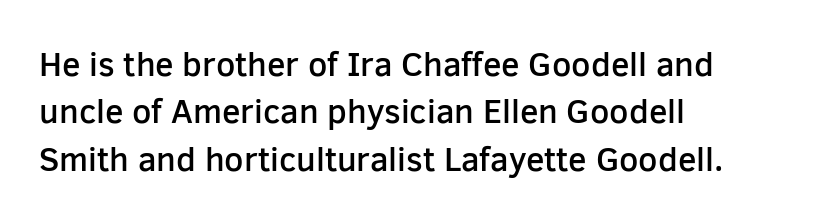
{"serif": "no", "italic": "no", "bold": "semi", "weight": "semibold", "width": "normal", "stroke_contrast": "low", "x_height": "medium", "monospaced": "no", "underline": "no", "align": "left", "line_spacing": "normal", "line_spacing_ratio": 1.39, "letter_spacing": "normal", "letter_spacing_em": 0.0, "glyph_px": 34}
